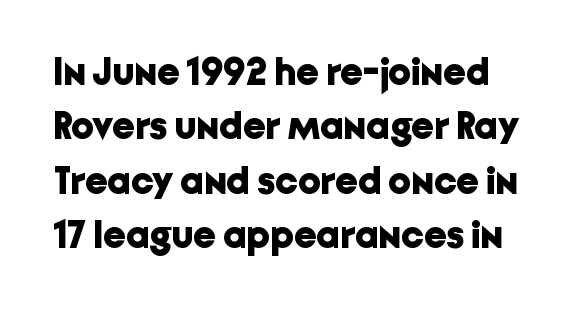
Q: Is the text bold? A: Yes.
Q: Is the text italic (slanted)? A: No, it is upright.
Q: Is the typeface a serif or a sans-serif typeface? A: Sans-serif.
Q: Is the text underlined? A: No.
Q: Is the spacing between letters normal or unusually wide? A: Normal.
Q: Is the spacing between lines tight, normal or loose? A: Normal.
Q: Width (condensed, normal, or wide)? A: Normal.
Q: Stroke contrast? A: Low.
Q: x-height? A: Medium.
Q: Monospaced? A: No.
